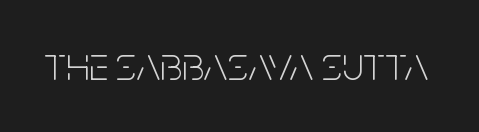
The image shows 48 px light, condensed sans-serif type, upright; set normal letter spacing, not underlined; low stroke contrast and a large x-height.
